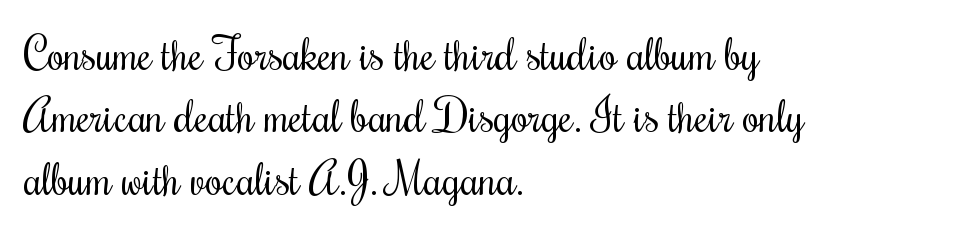
{"bold": "no", "weight": "regular", "width": "condensed", "stroke_contrast": "medium", "x_height": "small", "monospaced": "no", "underline": "no", "align": "left", "line_spacing": "normal", "line_spacing_ratio": 1.42, "letter_spacing": "normal", "letter_spacing_em": 0.0, "glyph_px": 44}
